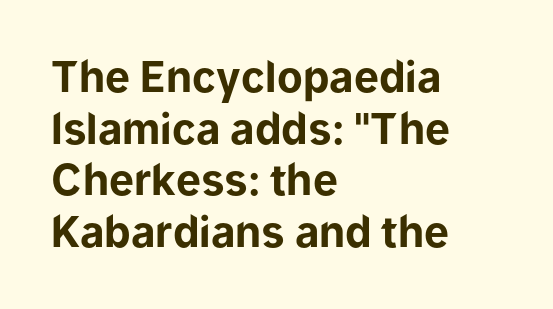
{"serif": "no", "italic": "no", "bold": "yes", "weight": "bold", "width": "normal", "stroke_contrast": "low", "x_height": "medium", "monospaced": "no", "underline": "no", "align": "left", "line_spacing_ratio": 1.23, "letter_spacing": "normal", "letter_spacing_em": 0.0, "glyph_px": 42}
